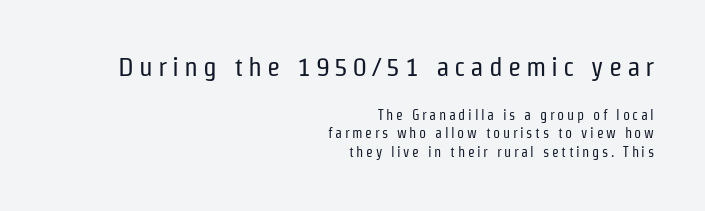
{"italic": "no", "bold": "no", "underline": "no", "align": "right", "line_spacing": "normal", "line_spacing_ratio": 1.29, "larger_block": "first", "size_ratio": 1.93, "glyph_px": 27}
